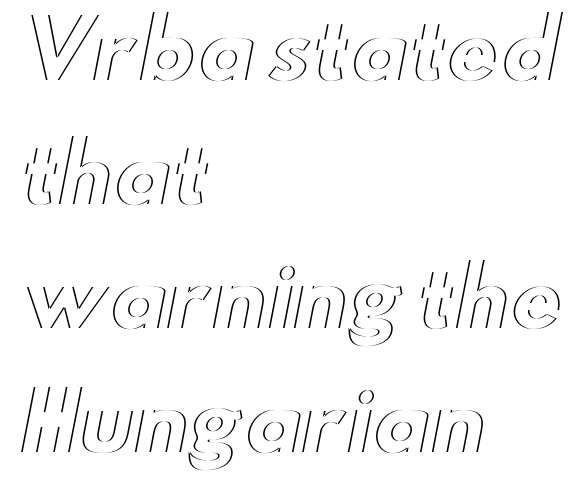
The image shows 79 px wide type; set left-aligned, normal line spacing (1.57x), normal letter spacing, not underlined; a small x-height.
